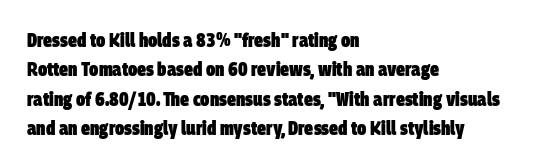
{"bold": "yes", "underline": "no", "align": "left", "line_spacing": "normal", "line_spacing_ratio": 1.47, "letter_spacing": "normal", "letter_spacing_em": 0.0, "glyph_px": 20}
